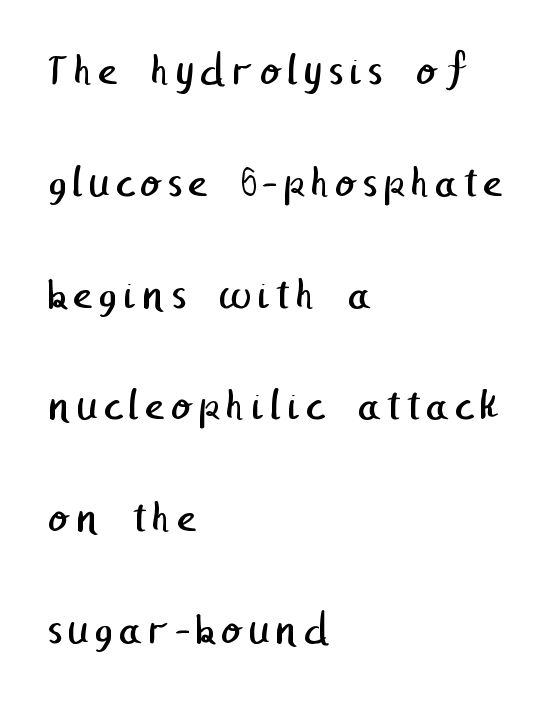
The image shows 46 px regular-weight sans-serif type; set left-aligned, loose line spacing (2.43x), not underlined; low stroke contrast and a medium x-height.
